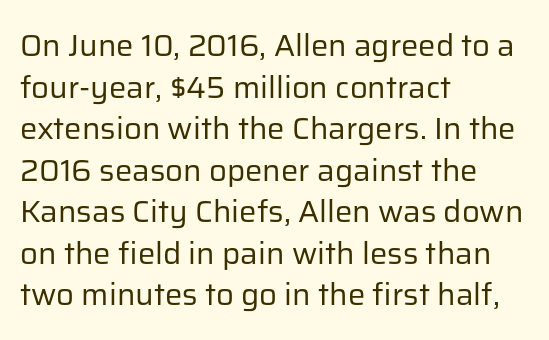
Here the glyphs are tracked normally, forming tight word shapes. Successive baselines arrive at the customary interval. The rendering uses natural spacing where letterforms have individual widths. Reading down the block, your eye returns to a fixed left position each line.
